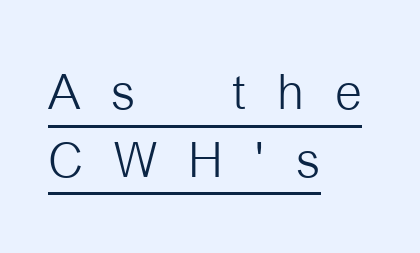
Q: Is the text bold? A: No.
Q: Is the text italic (slanted)? A: No, it is upright.
Q: Is the typeface a serif or a sans-serif typeface? A: Sans-serif.
Q: Is the text underlined? A: Yes.
Q: How is the paragraph aligned? A: Left-aligned.
Q: Is the spacing between letters normal or unusually wide? A: Unusually wide.
Q: Is the spacing between lines tight, normal or loose? A: Tight.
Q: Width (condensed, normal, or wide)? A: Condensed.
Q: Stroke contrast? A: Low.
Q: x-height? A: Medium.
Q: Monospaced? A: No.
